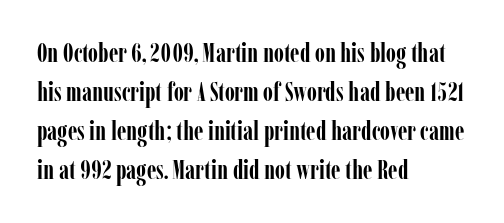
The image shows 26 px bold type, upright; set left-aligned, normal line spacing (1.5x), normal letter spacing, not underlined.
